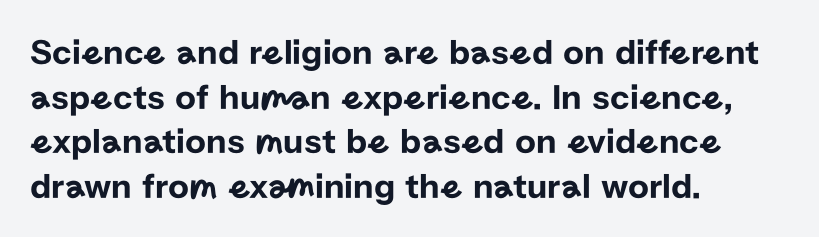
{"serif": "no", "italic": "no", "width": "normal", "stroke_contrast": "low", "x_height": "medium", "monospaced": "no", "underline": "no", "align": "left", "line_spacing_ratio": 1.24, "letter_spacing": "normal", "letter_spacing_em": 0.0, "glyph_px": 36}
